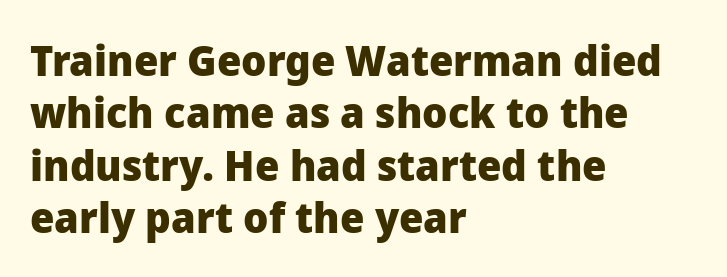
Q: Is the text bold? A: Yes.
Q: Is the text italic (slanted)? A: No, it is upright.
Q: Is the typeface a serif or a sans-serif typeface? A: Sans-serif.
Q: Is the text underlined? A: No.
Q: How is the paragraph aligned? A: Left-aligned.
Q: Is the spacing between letters normal or unusually wide? A: Normal.
Q: Width (condensed, normal, or wide)? A: Normal.
Q: Stroke contrast? A: Low.
Q: x-height? A: Medium.
Q: Monospaced? A: No.
